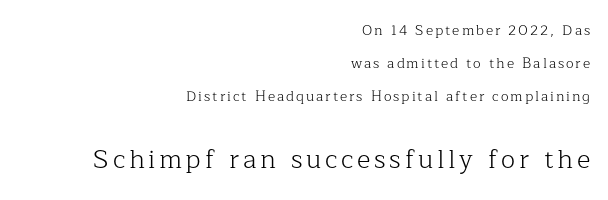
Q: Is the text bold? A: No.
Q: Is the text italic (slanted)? A: No, it is upright.
Q: Is the text underlined? A: No.
Q: How is the paragraph aligned? A: Right-aligned.
Q: Is the spacing between lines tight, normal or loose? A: Loose.
Q: Which block of text is set in a larger size, the first (top) or the second (bottom)? A: The second (bottom) one.
